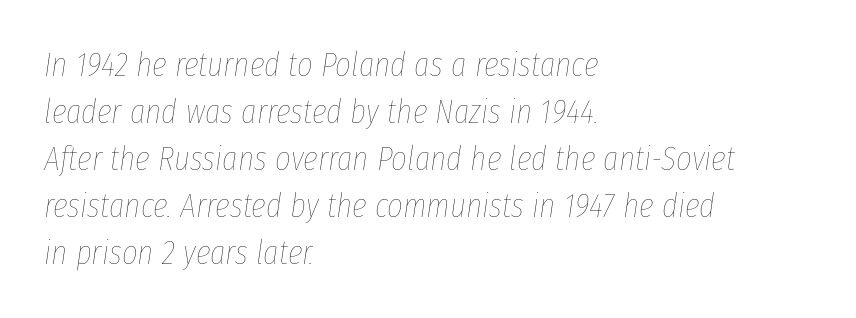
Where is the straight margin? On the left. Inter-character spacing is left at the font's built-in metrics. Compared with typical paragraphs, the rows here are spaced about the same. Here the designer chose a conventional face with non-uniform glyph widths. Plain, unruled lines of type.
